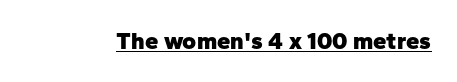
{"italic": "no", "bold": "yes", "underline": "yes", "letter_spacing": "normal", "letter_spacing_em": 0.0, "glyph_px": 24}
